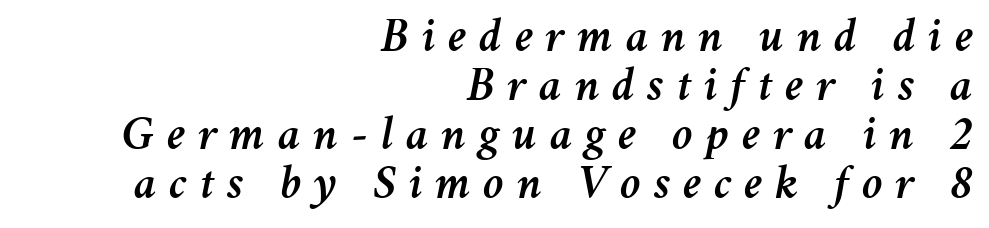
The image shows 48 px text type, italic (leaning right); set right-aligned, tight line spacing (1.02x), unusually wide letter spacing (+0.26 em), not underlined; medium stroke contrast and a medium x-height.
